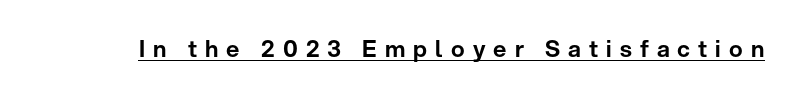
{"italic": "no", "underline": "yes", "letter_spacing": "wide", "letter_spacing_em": 0.35, "glyph_px": 23}
